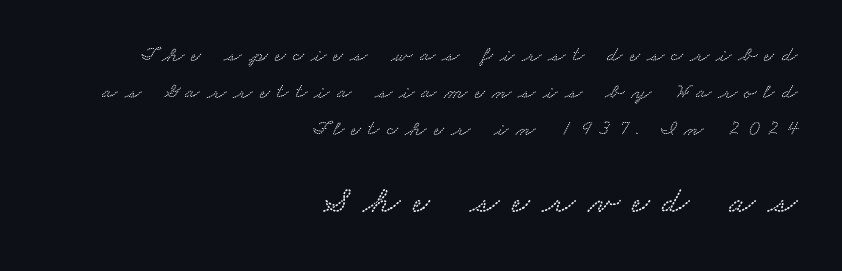
Regular leading. How are the letters spaced? Widely, with obvious added tracking. The text block is weighted toward the right margin, trailing off unevenly leftward. Each letter keeps its own natural width here, so spacing adapts to shape. Words float on clear page, feet unadorned. Reading top to bottom, the characters get bigger at the block break.
